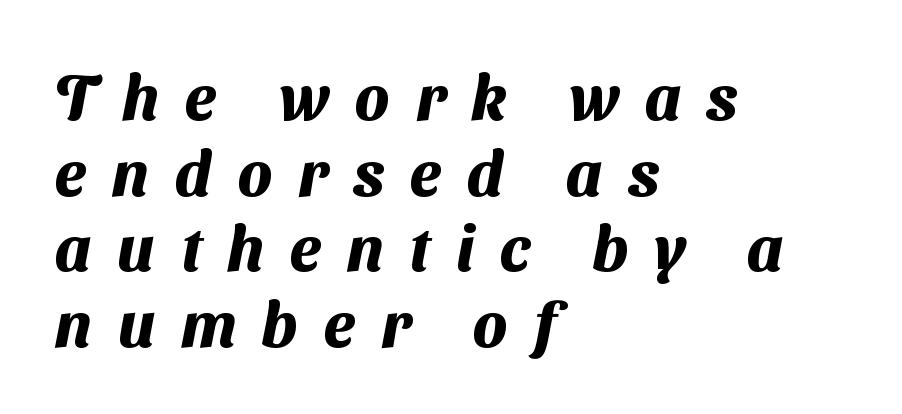
The image shows 63 px heavy sans-serif type; set left-aligned, line spacing 1.2x, unusually wide letter spacing (+0.41 em), not underlined; medium stroke contrast and a medium x-height.
